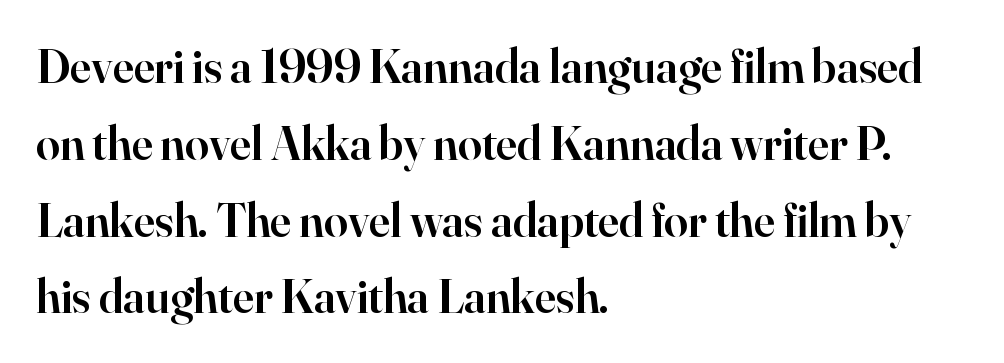
Horizontally, the lines are justified to the leading edge only. In terms of weight, the rendering is demibold, just under bold. Compared with typical paragraphs, the rows here are spaced about the same. The letters sit at their default tracking, neither squeezed nor spread. Looks like regular typesetting: each glyph gets only the width it needs. If you drew a line through each stem, it would be perfectly vertical.
